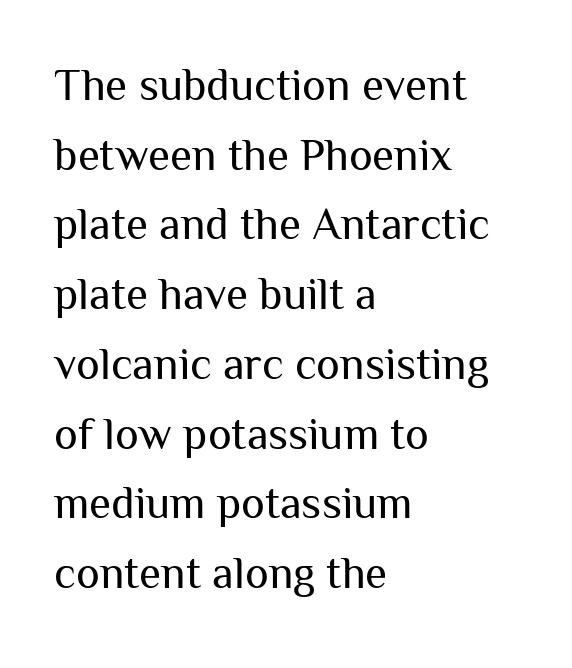
{"serif": "no", "italic": "no", "bold": "no", "weight": "regular", "width": "normal", "stroke_contrast": "medium", "x_height": "medium", "monospaced": "no", "underline": "no", "align": "left", "line_spacing": "normal", "line_spacing_ratio": 1.55, "letter_spacing": "normal", "letter_spacing_em": 0.0, "glyph_px": 45}
